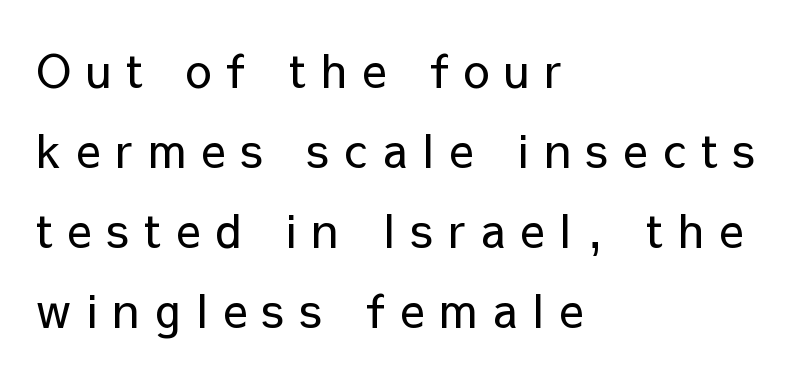
No chunkiness to these letters — they're not bold. This sample has the flowing, uneven cadence of proportional lettering. The text block is weighted toward the left margin, trailing off unevenly rightward. Unlike italic type, these characters show no tilt at all. Tracking value appears strongly positive — letters spread wide. Beneath every word, the page is bare.
